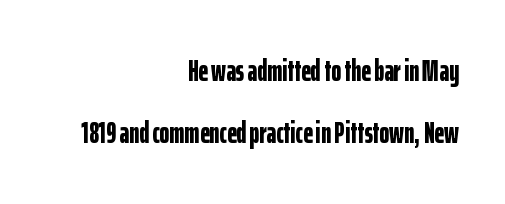
The image shows 30 px bold, condensed sans-serif type, upright; set right-aligned, loose line spacing (2.07x), normal letter spacing, not underlined; low stroke contrast and a medium x-height.
